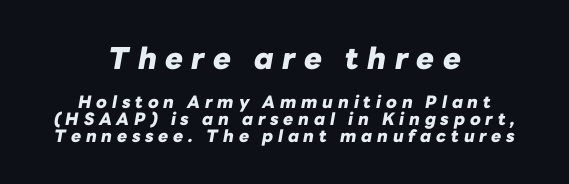
Is the type slanted? Yes — the strokes lean at a clear angle. Note the varied advance widths — an 'i' is clearly narrower than an 'm'. Look at the glyph heights: the upper group is clearly the bigger setting. How would I describe the line gaps? Narrow and economical. Does the copy run flush right? No — it is centered line by line.
